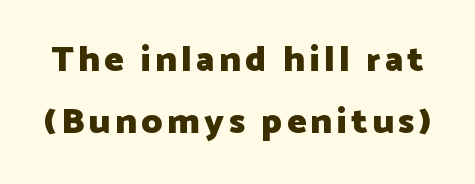
Q: Is the text bold? A: Yes.
Q: Is the text italic (slanted)? A: No, it is upright.
Q: Is the typeface a serif or a sans-serif typeface? A: Sans-serif.
Q: Is the text underlined? A: No.
Q: Width (condensed, normal, or wide)? A: Normal.
Q: Stroke contrast? A: Low.
Q: x-height? A: Medium.
Q: Monospaced? A: No.
